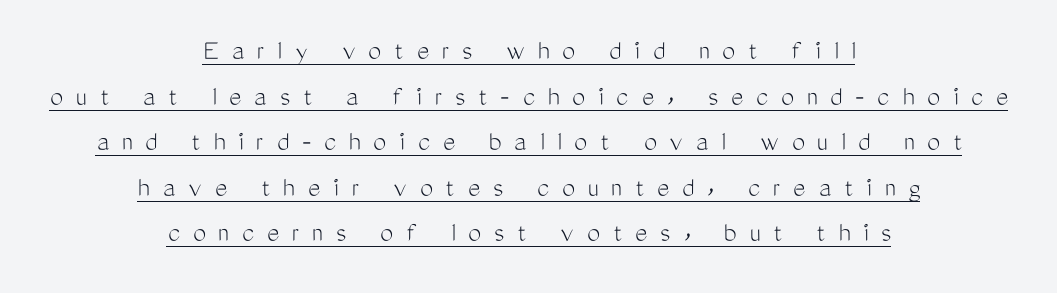
The characters are drawn with everyday or finer stroke widths. This sample uses expanded letter spacing, leaving extra air between glyphs. This rendering features underlined lettering. Notice how descenders clear the ascenders below comfortably — that's standard leading. These lines are rendered in a variable-pitch font.
